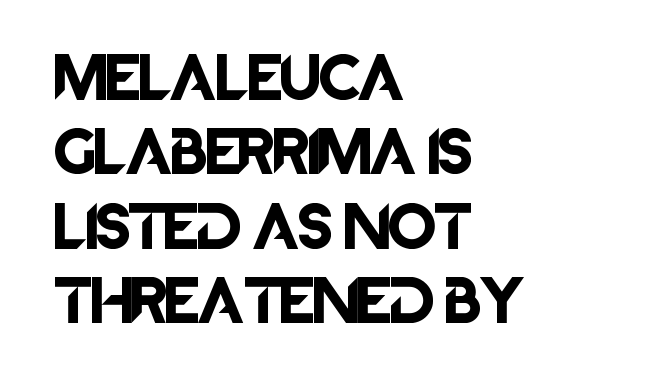
The image shows 48 px sans-serif type, upright; set left-aligned, normal line spacing (1.55x), normal letter spacing, not underlined; low stroke contrast and a large x-height.
